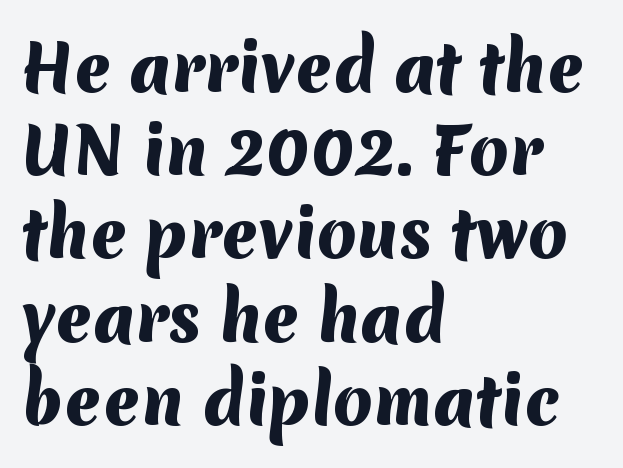
Serif or sans? Sans — the stroke terminals are bare. Layout note: lines flush left. As a designer I'd log this as weight 700, bold. The vertical gap from one line to the next is medium. Underline: absent. The face used here is rendered with its standard letterfit.
